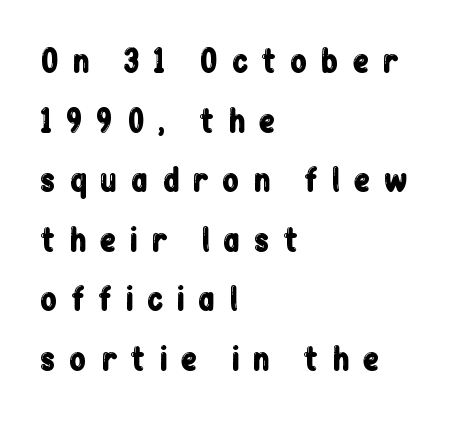
Q: Is the text italic (slanted)? A: No, it is upright.
Q: Is the typeface a serif or a sans-serif typeface? A: Sans-serif.
Q: Is the text underlined? A: No.
Q: How is the paragraph aligned? A: Left-aligned.
Q: Is the spacing between letters normal or unusually wide? A: Unusually wide.
Q: Is the spacing between lines tight, normal or loose? A: Loose.
Q: Width (condensed, normal, or wide)? A: Condensed.
Q: Stroke contrast? A: Low.
Q: x-height? A: Medium.
Q: Monospaced? A: No.
